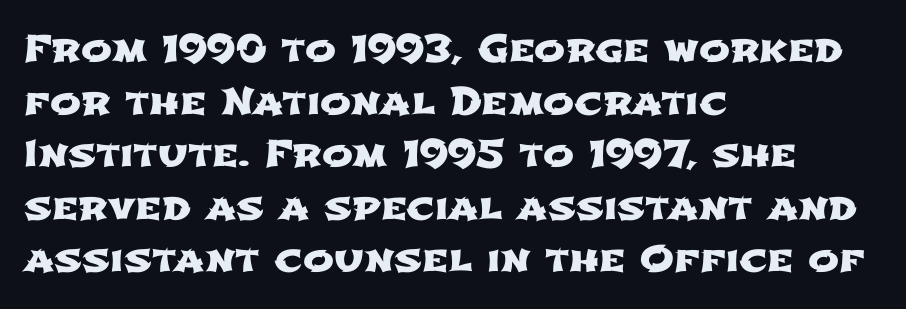
The image shows 37 px wide sans-serif type; set left-aligned, normal line spacing (1.42x), normal letter spacing, not underlined; low stroke contrast and a medium x-height.
